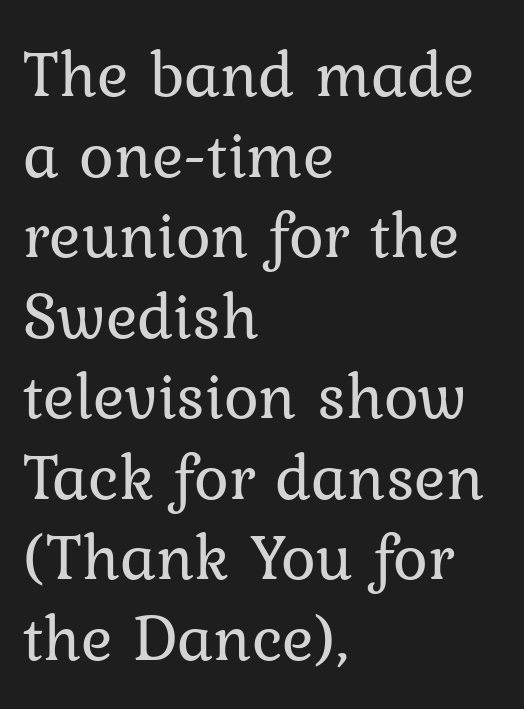
Ordinary non-slanted type is in use. No chunkiness to these letters — they're not bold. The rendering keeps characters at their native spacing. Is the block centered? No — it sits flush against the left margin. The words here are not underlined. Stroke terminals: seriffed.
